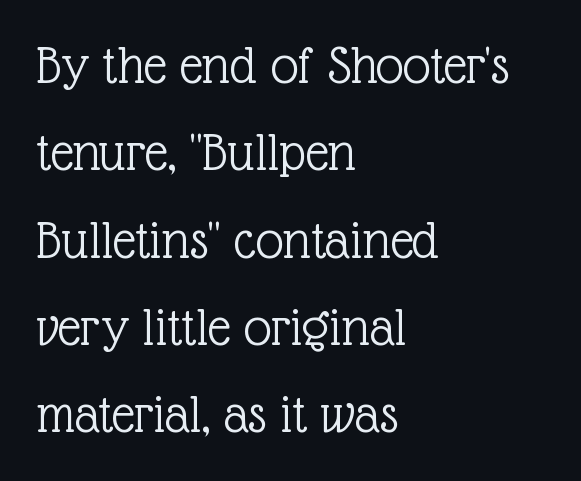
The image shows 56 px light serif type, upright; set left-aligned, normal line spacing (1.56x), normal letter spacing, not underlined; a medium x-height.
